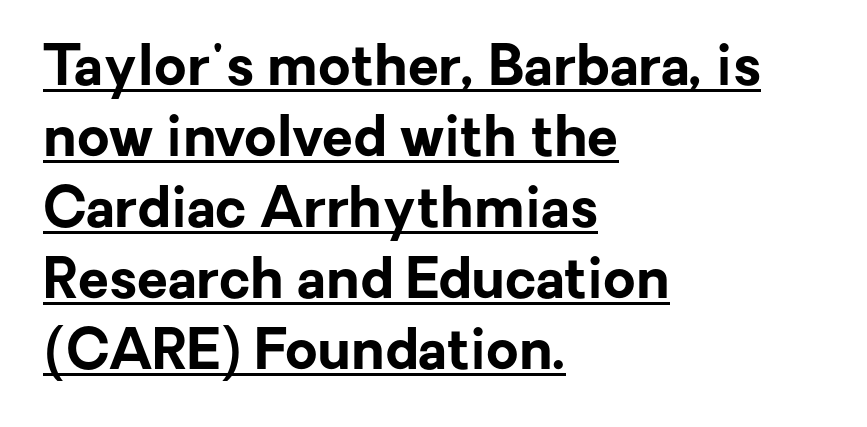
Leading matches the norm, producing a regular column. The characters look thick and weighty, a clear bold. Observe the absence of serifs on each vertical stroke in this sample. Which margin do the lines hug? The left one — the right edge is uneven. The typography opts for an upright posture over an oblique one.
